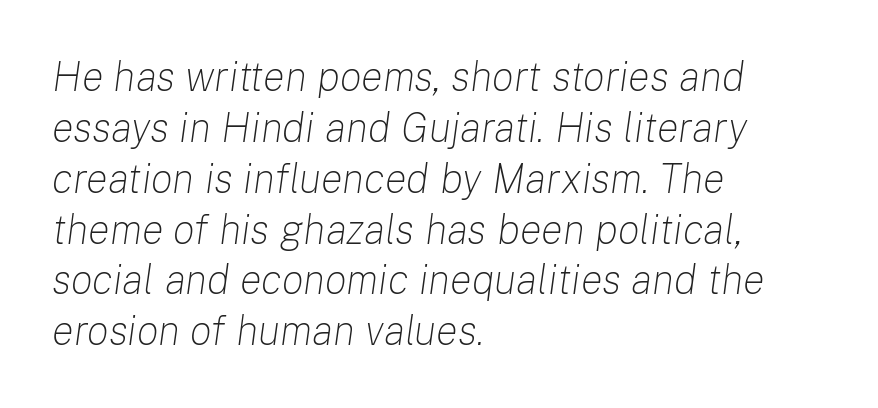
The image shows 41 px light type, italic (leaning right); set left-aligned, line spacing 1.24x, normal letter spacing, not underlined; low stroke contrast and a medium x-height.
